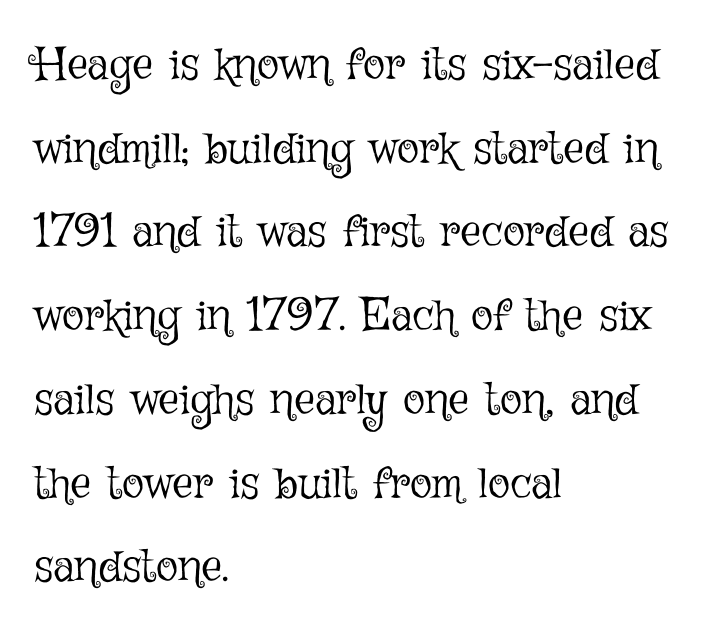
{"italic": "no", "bold": "no", "weight": "light", "width": "normal", "stroke_contrast": "low", "x_height": "medium", "monospaced": "no", "underline": "no", "align": "left", "line_spacing_ratio": 1.82, "letter_spacing": "normal", "letter_spacing_em": 0.0, "glyph_px": 46}
